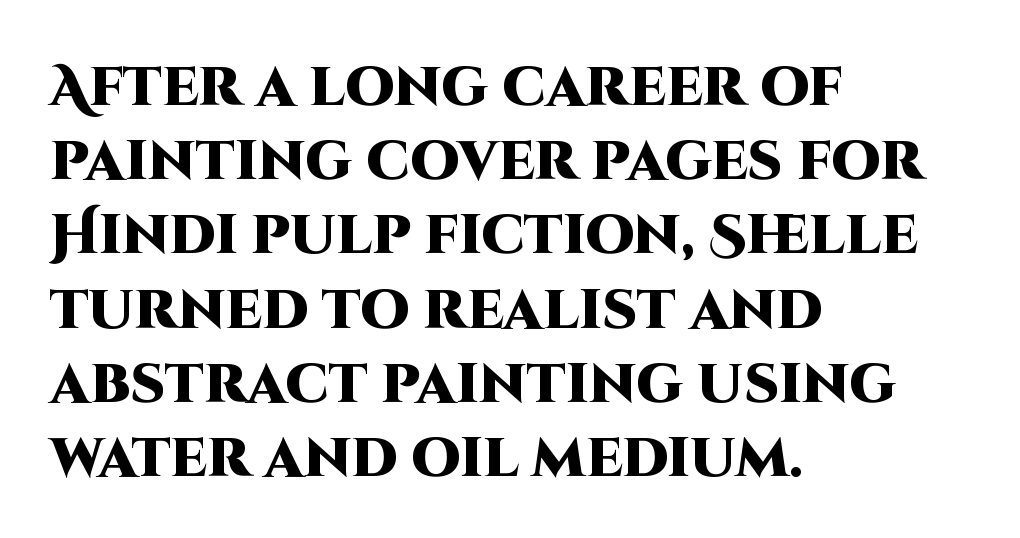
{"serif": "no", "italic": "no", "bold": "yes", "weight": "heavy", "width": "normal", "stroke_contrast": "high", "x_height": "large", "monospaced": "no", "underline": "no", "align": "left", "line_spacing": "normal", "line_spacing_ratio": 1.35, "letter_spacing": "normal", "letter_spacing_em": 0.0, "glyph_px": 55}
